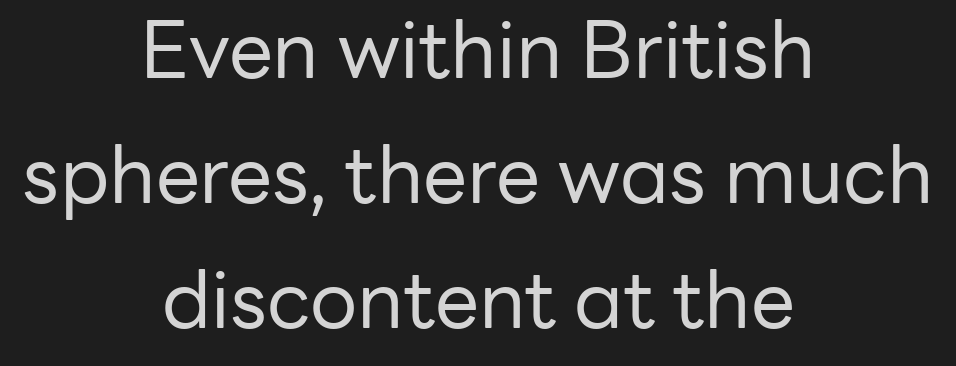
Q: Is the text bold? A: No.
Q: Is the text italic (slanted)? A: No, it is upright.
Q: Is the typeface a serif or a sans-serif typeface? A: Sans-serif.
Q: Is the text underlined? A: No.
Q: How is the paragraph aligned? A: Centered.
Q: Is the spacing between letters normal or unusually wide? A: Normal.
Q: Is the spacing between lines tight, normal or loose? A: Normal.
Q: Width (condensed, normal, or wide)? A: Normal.
Q: Stroke contrast? A: Low.
Q: x-height? A: Medium.
Q: Monospaced? A: No.
